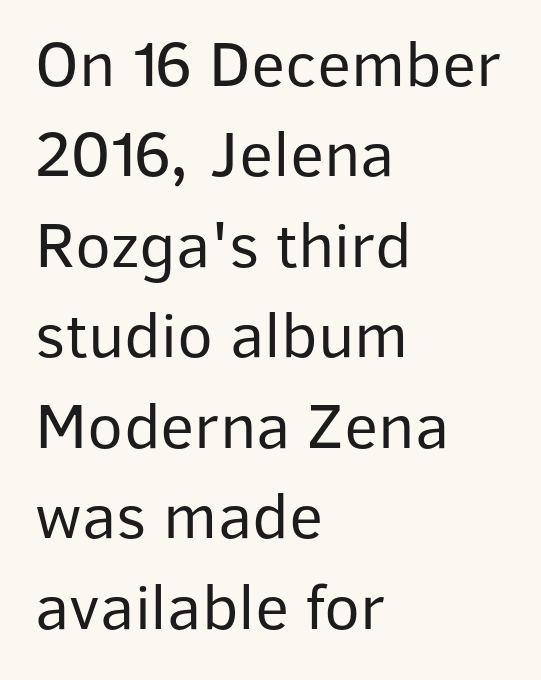
{"serif": "no", "italic": "no", "bold": "no", "weight": "regular", "width": "normal", "stroke_contrast": "low", "x_height": "medium", "monospaced": "no", "underline": "no", "align": "left", "line_spacing": "normal", "line_spacing_ratio": 1.37, "letter_spacing": "normal", "letter_spacing_em": 0.0, "glyph_px": 66}
